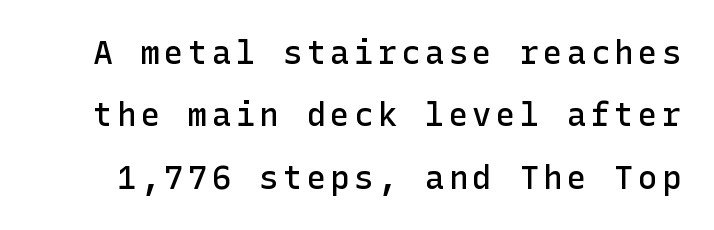
The image shows 32 px semibold sans-serif type, upright; set loose line spacing (1.95x), not underlined; low stroke contrast and a medium x-height.
